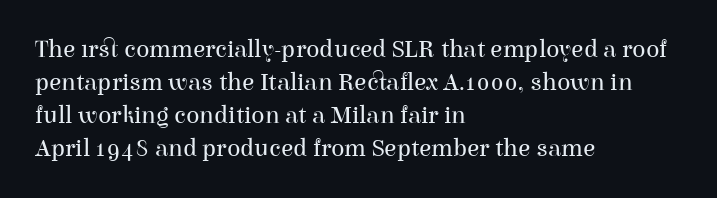
{"italic": "no", "bold": "no", "underline": "no", "align": "left", "line_spacing": "normal", "line_spacing_ratio": 1.32, "letter_spacing": "normal", "letter_spacing_em": 0.0, "glyph_px": 25}
